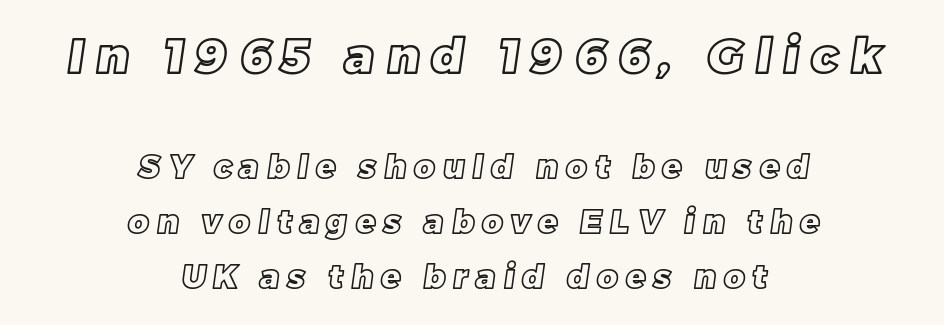
{"width": "normal", "x_height": "large", "monospaced": "no", "underline": "no", "align": "center", "line_spacing_ratio": 1.72, "letter_spacing": "wide", "letter_spacing_em": 0.25, "larger_block": "first", "size_ratio": 1.5, "glyph_px": 48}
